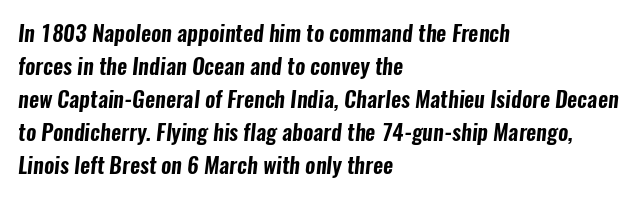
The image shows 22 px text type; set left-aligned, normal line spacing (1.5x), normal letter spacing, not underlined.
